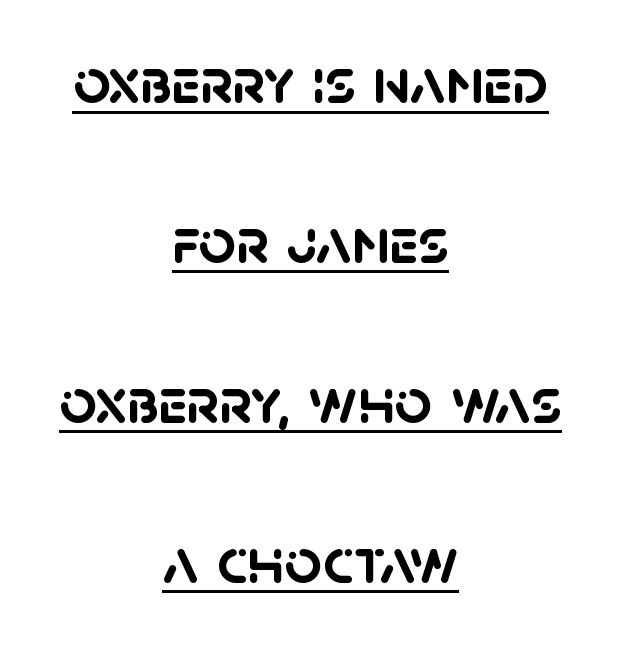
{"serif": "no", "bold": "yes", "weight": "semibold", "width": "normal", "stroke_contrast": "low", "x_height": "large", "monospaced": "no", "underline": "yes", "align": "center", "line_spacing": "loose", "line_spacing_ratio": 2.46, "letter_spacing": "normal", "letter_spacing_em": 0.0, "glyph_px": 65}
